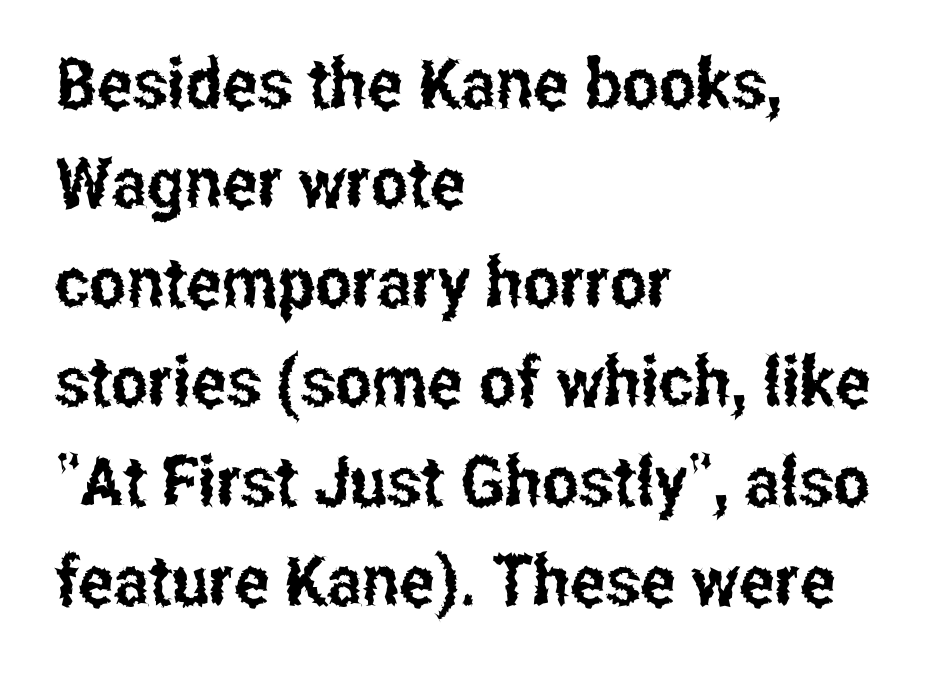
Q: Is the text italic (slanted)? A: No, it is upright.
Q: Is the typeface a serif or a sans-serif typeface? A: Sans-serif.
Q: Is the text underlined? A: No.
Q: How is the paragraph aligned? A: Left-aligned.
Q: Is the spacing between letters normal or unusually wide? A: Normal.
Q: Is the spacing between lines tight, normal or loose? A: Normal.
Q: Width (condensed, normal, or wide)? A: Condensed.
Q: Stroke contrast? A: Low.
Q: x-height? A: Medium.
Q: Monospaced? A: No.
